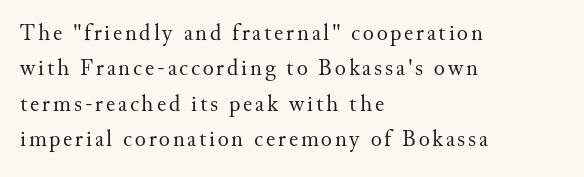
The image shows 23 px text type, upright; set left-aligned, normal line spacing (1.54x), not underlined.
